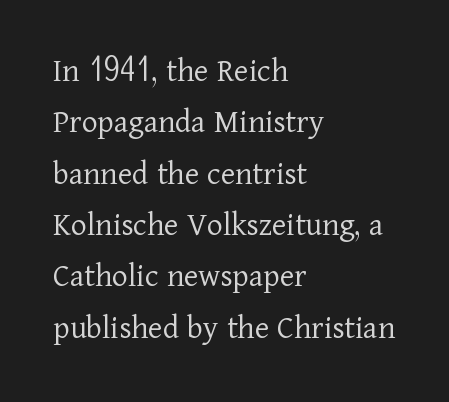
Q: Is the text bold? A: No.
Q: Is the text italic (slanted)? A: No, it is upright.
Q: Is the typeface a serif or a sans-serif typeface? A: Serif.
Q: Is the text underlined? A: No.
Q: How is the paragraph aligned? A: Left-aligned.
Q: Is the spacing between letters normal or unusually wide? A: Normal.
Q: Is the spacing between lines tight, normal or loose? A: Normal.
Q: Width (condensed, normal, or wide)? A: Normal.
Q: Stroke contrast? A: Low.
Q: x-height? A: Medium.
Q: Monospaced? A: No.
